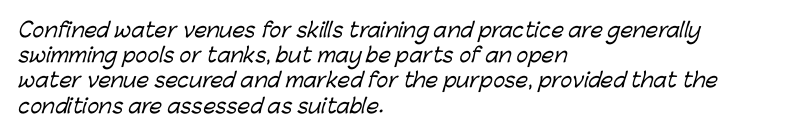
The image shows 20 px text type; set left-aligned, normal line spacing (1.26x), normal letter spacing, not underlined.
